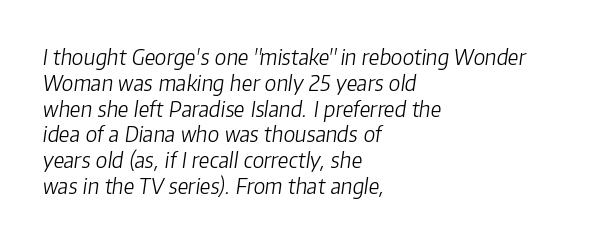
The image shows 21 px text type, italic (leaning right); set left-aligned, line spacing 1.23x, normal letter spacing, not underlined.
